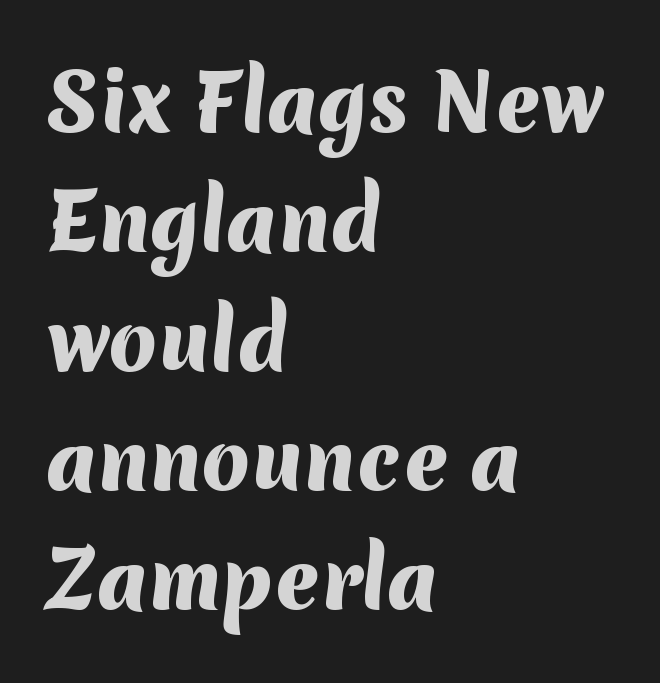
The image shows 78 px heavy sans-serif type; set left-aligned, normal line spacing (1.53x), normal letter spacing, not underlined; medium stroke contrast and a medium x-height.
